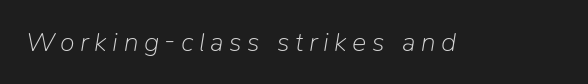
The image shows 27 px text type, italic (leaning right); set unusually wide letter spacing (+0.2 em), not underlined.
